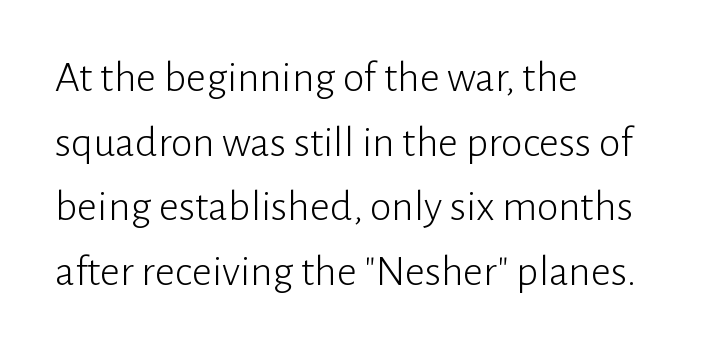
Q: Is the text bold? A: No.
Q: Is the text italic (slanted)? A: No, it is upright.
Q: Is the typeface a serif or a sans-serif typeface? A: Sans-serif.
Q: Is the text underlined? A: No.
Q: How is the paragraph aligned? A: Left-aligned.
Q: Is the spacing between letters normal or unusually wide? A: Normal.
Q: Is the spacing between lines tight, normal or loose? A: Normal.
Q: Width (condensed, normal, or wide)? A: Normal.
Q: Stroke contrast? A: Low.
Q: x-height? A: Medium.
Q: Monospaced? A: No.
